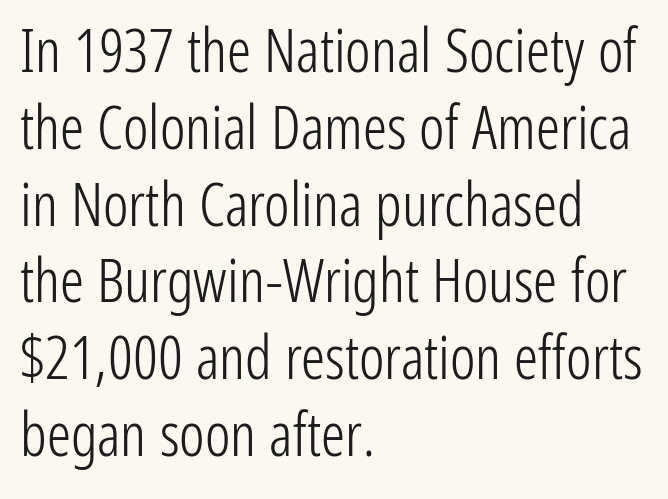
Q: Is the text bold? A: No.
Q: Is the text italic (slanted)? A: No, it is upright.
Q: Is the typeface a serif or a sans-serif typeface? A: Sans-serif.
Q: Is the text underlined? A: No.
Q: How is the paragraph aligned? A: Left-aligned.
Q: Is the spacing between letters normal or unusually wide? A: Normal.
Q: Is the spacing between lines tight, normal or loose? A: Normal.
Q: Width (condensed, normal, or wide)? A: Condensed.
Q: Stroke contrast? A: Low.
Q: x-height? A: Medium.
Q: Monospaced? A: No.
